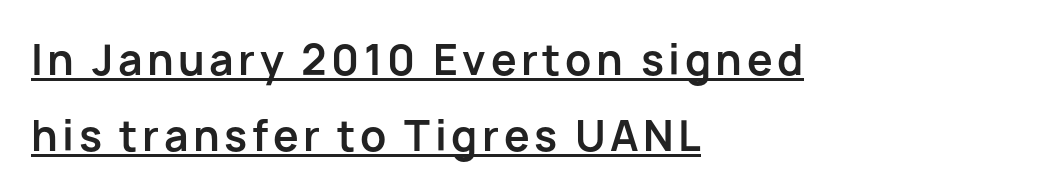
Q: Is the text bold? A: Yes.
Q: Is the text italic (slanted)? A: No, it is upright.
Q: Is the typeface a serif or a sans-serif typeface? A: Sans-serif.
Q: Is the text underlined? A: Yes.
Q: How is the paragraph aligned? A: Left-aligned.
Q: Width (condensed, normal, or wide)? A: Normal.
Q: Stroke contrast? A: Low.
Q: x-height? A: Medium.
Q: Monospaced? A: No.
